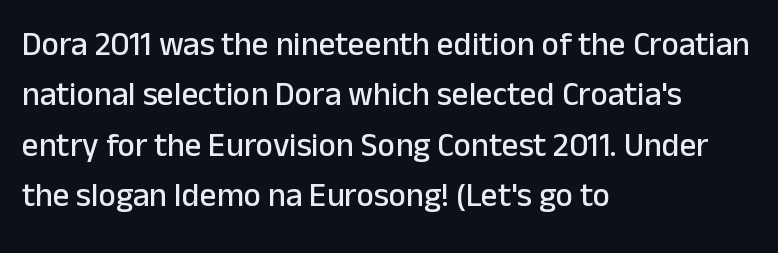
The rendering uses natural spacing where letterforms have individual widths. Honestly, there is no underline to notice here at all. Tracking here is standard; glyphs follow each other at the usual distance. The lettering stays uniformly vertical, giving the passage a roman look. Is there much room between lines? A standard amount, neither cramped nor airy. The lines in this sample share a left origin and differ only in where they stop.
